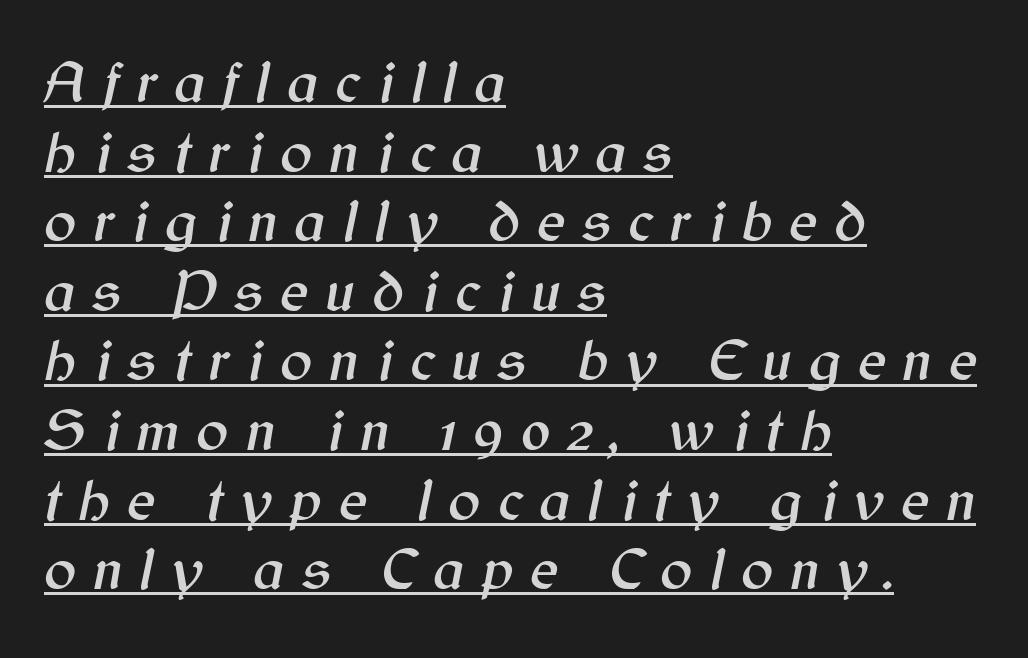
The specimen includes a rule beneath the text block's lines. Look at the tracking — it's clearly loosened, letters drifting apart. Each letter keeps its own natural width here, so spacing adapts to shape. A classic flush-left, rag-right setting is used for this passage. Quick note: italic.
